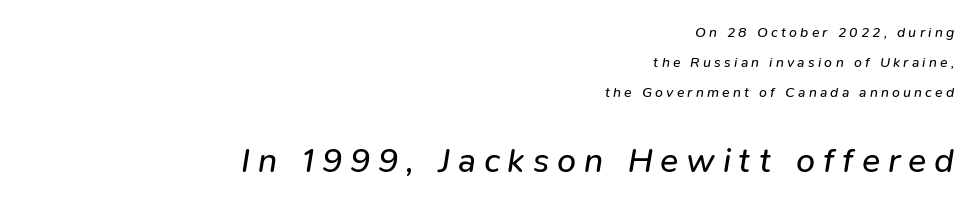
Q: Is the text bold? A: No.
Q: Is the text italic (slanted)? A: Yes, it leans right by about 9 degrees.
Q: Is the text underlined? A: No.
Q: How is the paragraph aligned? A: Right-aligned.
Q: Is the spacing between letters normal or unusually wide? A: Unusually wide.
Q: Is the spacing between lines tight, normal or loose? A: Loose.
Q: Which block of text is set in a larger size, the first (top) or the second (bottom)? A: The second (bottom) one.
Q: Width (condensed, normal, or wide)? A: Normal.
Q: Stroke contrast? A: Low.
Q: x-height? A: Medium.
Q: Monospaced? A: No.
